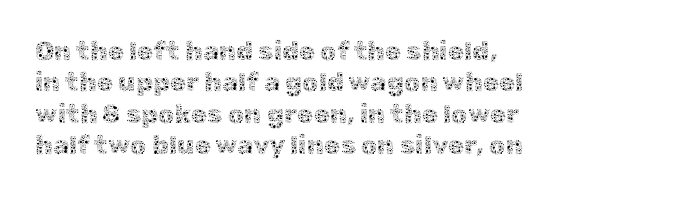
Q: Is the text bold? A: No.
Q: Is the text italic (slanted)? A: No, it is upright.
Q: Is the text underlined? A: No.
Q: How is the paragraph aligned? A: Left-aligned.
Q: Is the spacing between letters normal or unusually wide? A: Normal.
